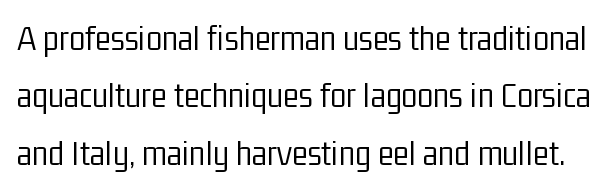
Q: Is the text bold? A: No.
Q: Is the text italic (slanted)? A: No, it is upright.
Q: Is the typeface a serif or a sans-serif typeface? A: Sans-serif.
Q: Is the text underlined? A: No.
Q: Is the spacing between letters normal or unusually wide? A: Normal.
Q: Is the spacing between lines tight, normal or loose? A: Normal.
Q: Width (condensed, normal, or wide)? A: Condensed.
Q: Stroke contrast? A: Low.
Q: x-height? A: Medium.
Q: Monospaced? A: No.
